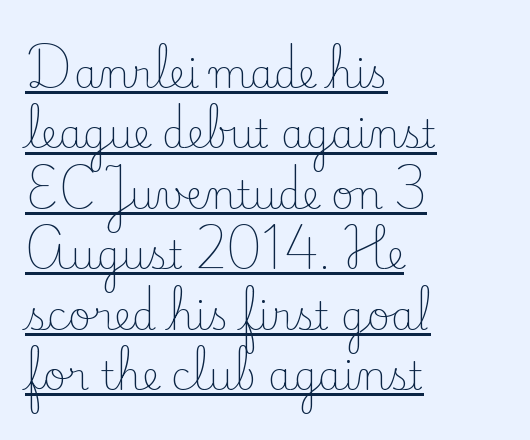
Q: Is the text bold? A: No.
Q: Is the text italic (slanted)? A: No, it is upright.
Q: Is the typeface a serif or a sans-serif typeface? A: Serif.
Q: Is the text underlined? A: Yes.
Q: How is the paragraph aligned? A: Left-aligned.
Q: Is the spacing between letters normal or unusually wide? A: Normal.
Q: Is the spacing between lines tight, normal or loose? A: Normal.
Q: Width (condensed, normal, or wide)? A: Normal.
Q: Stroke contrast? A: Low.
Q: x-height? A: Small.
Q: Monospaced? A: No.
